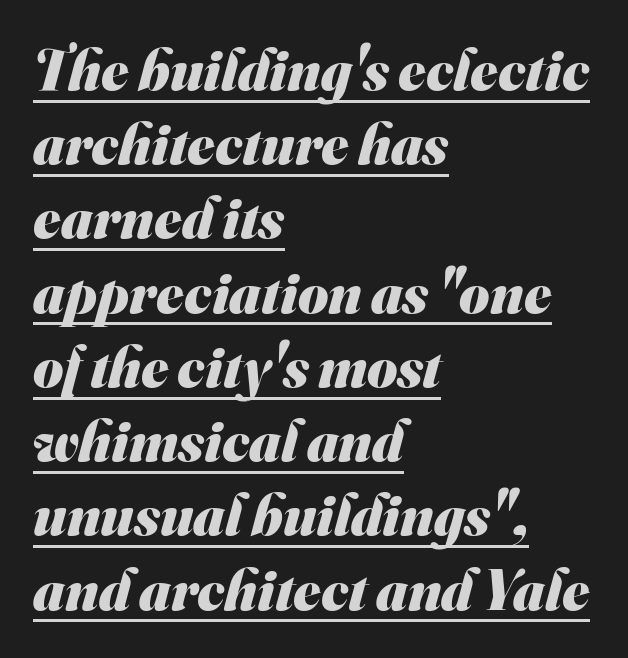
{"serif": "no", "bold": "yes", "weight": "heavy", "width": "normal", "stroke_contrast": "medium", "x_height": "small", "monospaced": "no", "underline": "yes", "align": "left", "line_spacing": "normal", "line_spacing_ratio": 1.28, "letter_spacing": "normal", "letter_spacing_em": 0.0, "glyph_px": 58}
